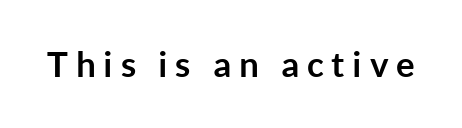
{"serif": "no", "italic": "no", "bold": "yes", "weight": "semibold", "width": "normal", "stroke_contrast": "low", "x_height": "medium", "monospaced": "no", "underline": "no", "letter_spacing": "wide", "letter_spacing_em": 0.22, "glyph_px": 35}
